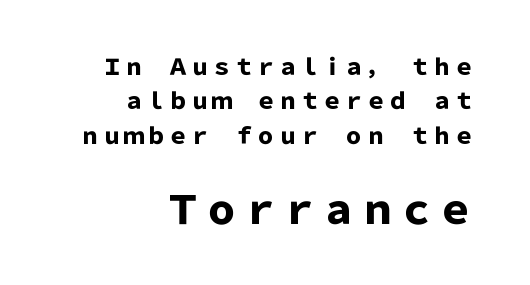
There is no visible air inserted between adjacent glyphs. Words float on clear page, feet unadorned. Does the lettering tilt? It doesn't — this is upright. The designer left line spacing at the default. Note: smaller setting up top, larger setting below.
